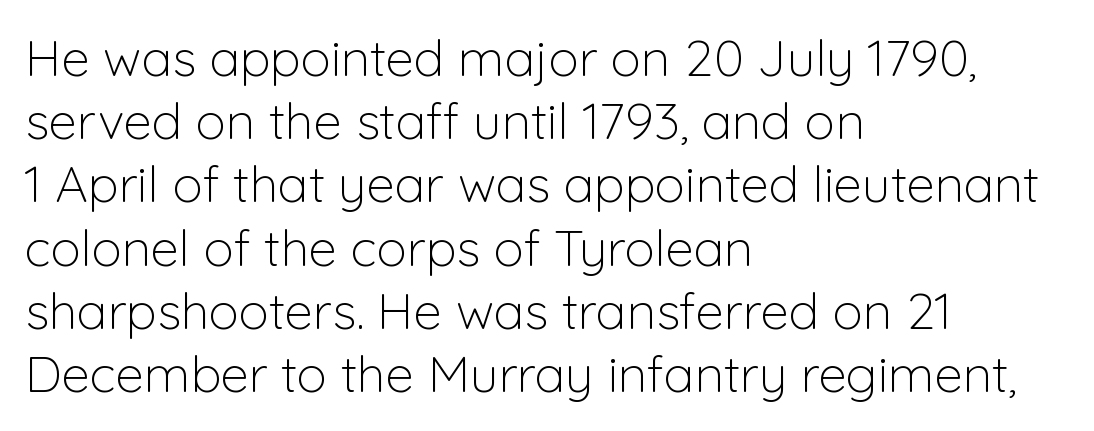
Is this a fixed-width face? No — the glyphs have proportional, varying widths. Serif or sans? Sans — the stroke terminals are bare. Every row of glyphs begins at an identical x-position on the left. The characters are drawn with everyday or finer stroke widths.
